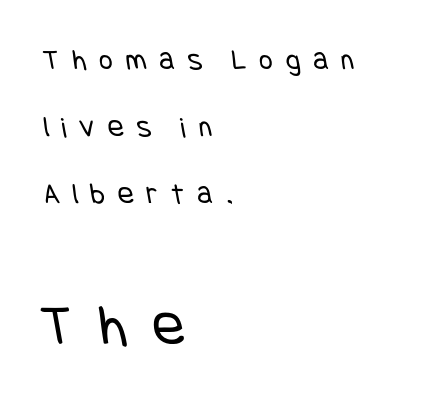
The image shows 60 px regular-weight, condensed sans-serif type; set left-aligned, loose line spacing (2.24x), unusually wide letter spacing (+0.43 em), not underlined; the second (bottom) block is 2.0x larger; low stroke contrast and a large x-height.
